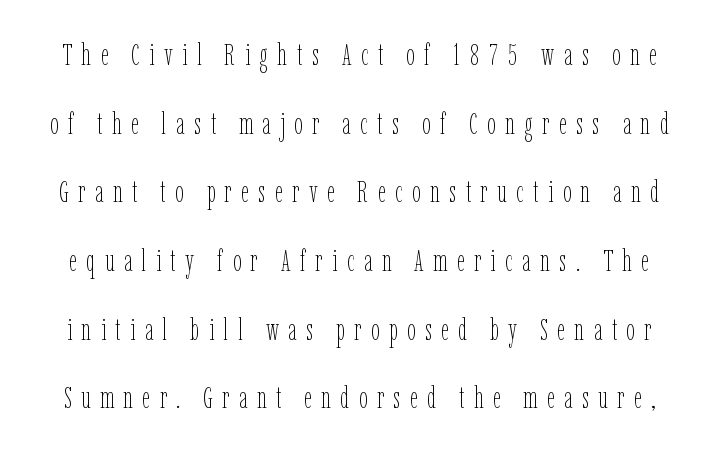
The image shows 30 px thin, condensed type, upright; set loose line spacing (2.29x), unusually wide letter spacing (+0.32 em), not underlined; low stroke contrast and a medium x-height.
